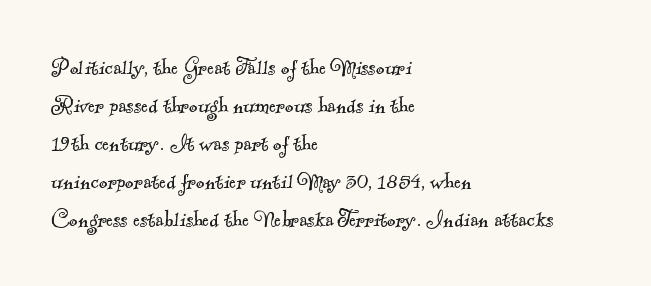
The typesetting does not lean heavy: it is not bold. Caption: multi-line text, flush left, ragged right. Students, observe: this is what conventionally led text looks like. Words float on clear page, feet unadorned.
